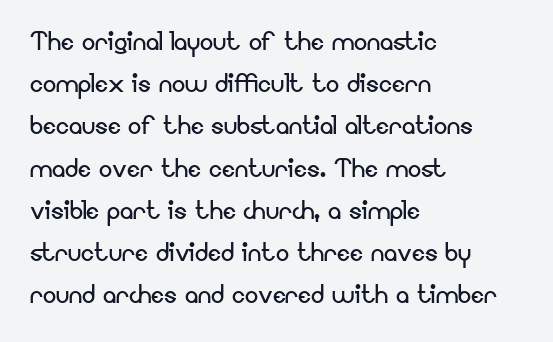
Q: Is the text bold? A: No.
Q: Is the text italic (slanted)? A: No, it is upright.
Q: Is the typeface a serif or a sans-serif typeface? A: Sans-serif.
Q: Is the text underlined? A: No.
Q: How is the paragraph aligned? A: Left-aligned.
Q: Is the spacing between letters normal or unusually wide? A: Normal.
Q: Is the spacing between lines tight, normal or loose? A: Normal.
Q: Width (condensed, normal, or wide)? A: Normal.
Q: Stroke contrast? A: Low.
Q: x-height? A: Small.
Q: Monospaced? A: No.
